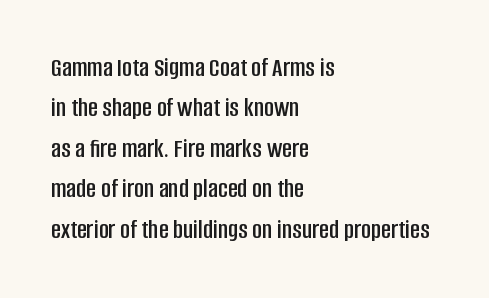
No italicization has been applied; the sample stays upright. This block has exactly the height ordinary leading produces. Students, note that the glyphs here touch the page at normal intervals. Typeset ragged right — the left edge is the straight one.
